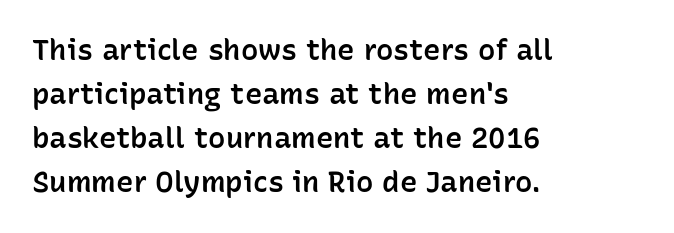
The line texture is even and compact thanks to regular tracking. Every row of glyphs begins at an identical x-position on the left. How heavy is the stroke? Medium-heavy — a semibold, shy of bold. Examine the stroke ends and you'll find no serifs. If you measured baseline to baseline, you'd find a middling distance.
